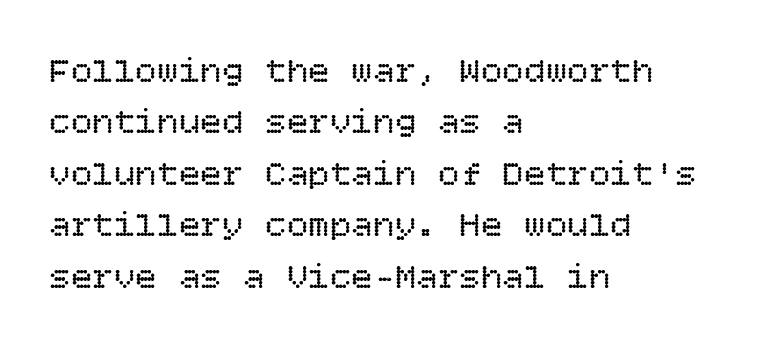
{"italic": "no", "bold": "no", "weight": "regular", "width": "normal", "stroke_contrast": "low", "x_height": "large", "underline": "no", "align": "left", "line_spacing": "normal", "line_spacing_ratio": 1.43, "letter_spacing": "normal", "letter_spacing_em": 0.0, "glyph_px": 36}
